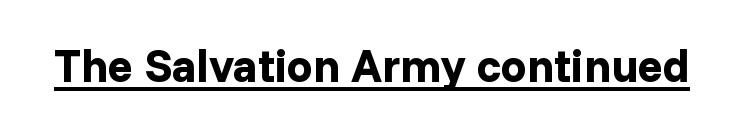
The tracking reads as untouched default to a designer's eye. The passage shown is typeset with a sans-serif family. The specimen includes a rule beneath the text block's lines. You could not count columns in this text — the font is proportionally spaced. Compared with an ordinary text face, these strokes are far heavier — a full bold.
